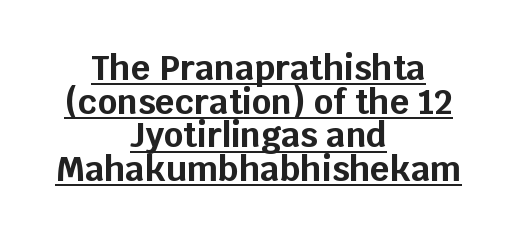
Q: Is the text bold? A: Yes.
Q: Is the text italic (slanted)? A: No, it is upright.
Q: Is the typeface a serif or a sans-serif typeface? A: Sans-serif.
Q: Is the text underlined? A: Yes.
Q: How is the paragraph aligned? A: Centered.
Q: Is the spacing between letters normal or unusually wide? A: Normal.
Q: Is the spacing between lines tight, normal or loose? A: Tight.
Q: Width (condensed, normal, or wide)? A: Normal.
Q: Stroke contrast? A: Low.
Q: x-height? A: Large.
Q: Monospaced? A: No.
